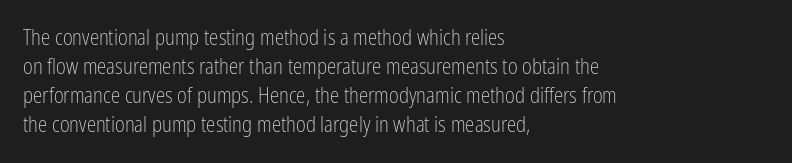
The image shows 21 px text type, upright; set left-aligned, normal line spacing (1.38x), normal letter spacing, not underlined.
